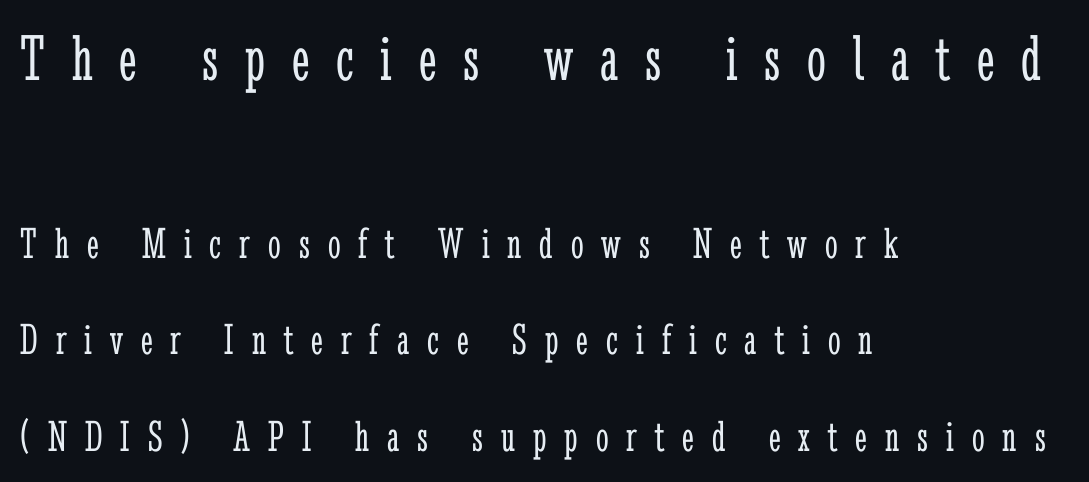
Q: Is the text bold? A: No.
Q: Is the text italic (slanted)? A: No, it is upright.
Q: Is the typeface a serif or a sans-serif typeface? A: Serif.
Q: Is the text underlined? A: No.
Q: How is the paragraph aligned? A: Left-aligned.
Q: Is the spacing between letters normal or unusually wide? A: Unusually wide.
Q: Is the spacing between lines tight, normal or loose? A: Loose.
Q: Which block of text is set in a larger size, the first (top) or the second (bottom)? A: The first (top) one.
Q: Width (condensed, normal, or wide)? A: Condensed.
Q: Stroke contrast? A: Low.
Q: x-height? A: Medium.
Q: Monospaced? A: No.
